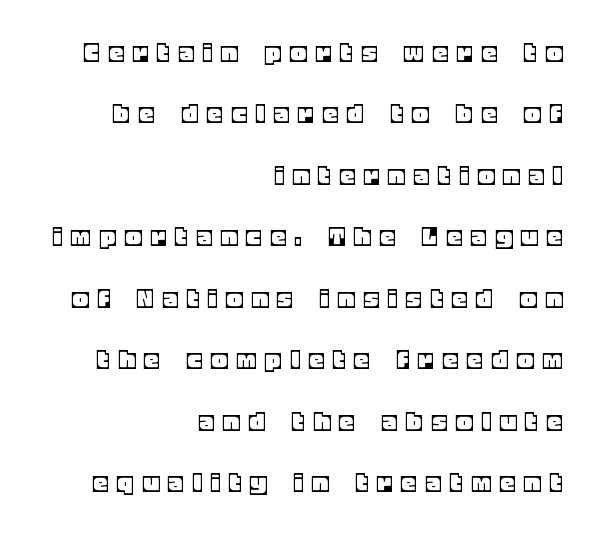
The image shows 29 px text type, upright; set right-aligned, loose line spacing (2.12x), unusually wide letter spacing (+0.35 em), not underlined; a large x-height.
